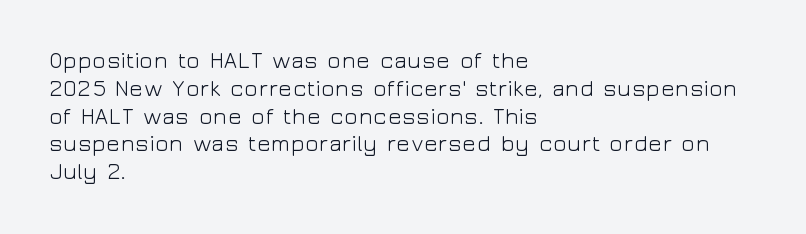
{"italic": "no", "bold": "no", "underline": "no", "align": "left", "line_spacing_ratio": 1.21, "letter_spacing": "normal", "letter_spacing_em": 0.0, "glyph_px": 23}
